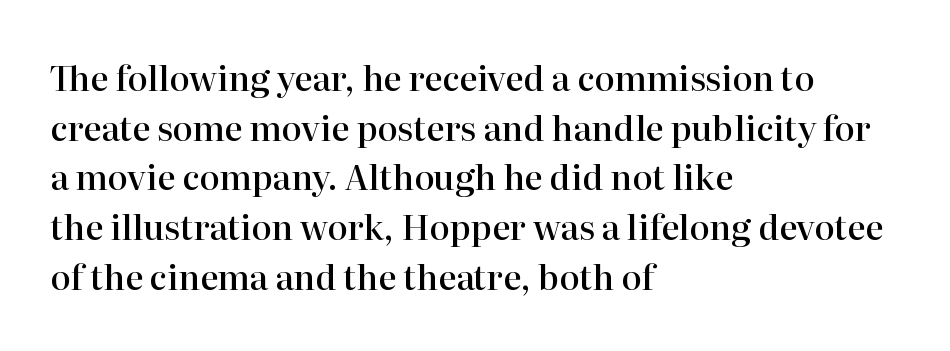
{"serif": "yes", "italic": "no", "bold": "semi", "weight": "semibold", "width": "normal", "stroke_contrast": "high", "x_height": "medium", "monospaced": "no", "underline": "no", "align": "left", "line_spacing": "normal", "line_spacing_ratio": 1.46, "letter_spacing": "normal", "letter_spacing_em": 0.0, "glyph_px": 34}
